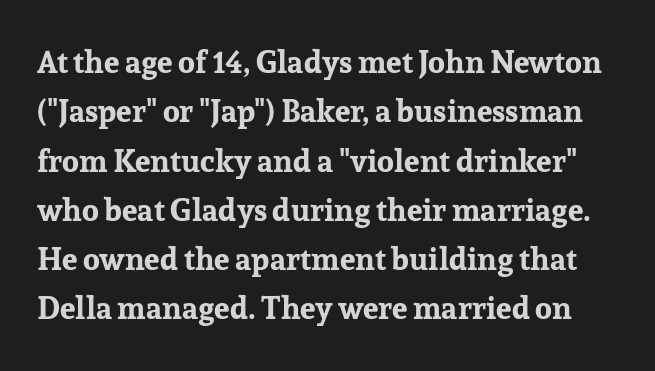
{"serif": "yes", "italic": "no", "bold": "yes", "weight": "bold", "width": "normal", "stroke_contrast": "low", "x_height": "medium", "monospaced": "no", "underline": "no", "line_spacing": "normal", "line_spacing_ratio": 1.59, "letter_spacing": "normal", "letter_spacing_em": 0.0, "glyph_px": 31}
